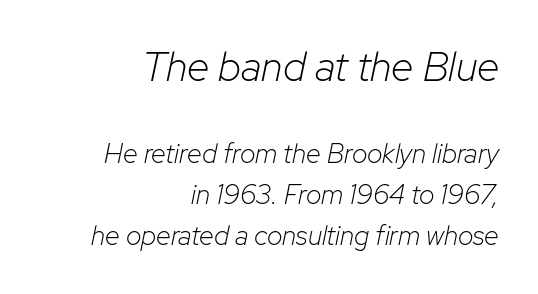
Q: Is the text bold? A: No.
Q: Is the text italic (slanted)? A: Yes, it leans right by about 12 degrees.
Q: Is the text underlined? A: No.
Q: How is the paragraph aligned? A: Right-aligned.
Q: Is the spacing between letters normal or unusually wide? A: Normal.
Q: Is the spacing between lines tight, normal or loose? A: Normal.
Q: Which block of text is set in a larger size, the first (top) or the second (bottom)? A: The first (top) one.
Q: Width (condensed, normal, or wide)? A: Normal.
Q: Stroke contrast? A: Low.
Q: x-height? A: Medium.
Q: Monospaced? A: No.
